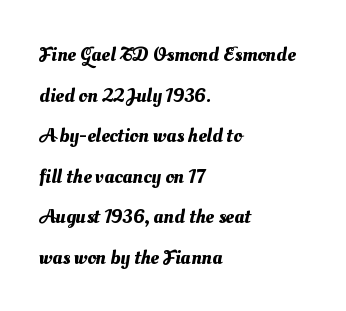
Letters rest on an invisible, unmarked baseline. You could fit nearly another row in the gap between these rows. The paragraph shown leans on its left margin. Honestly, the letter spacing is just normal — you wouldn't notice it.
